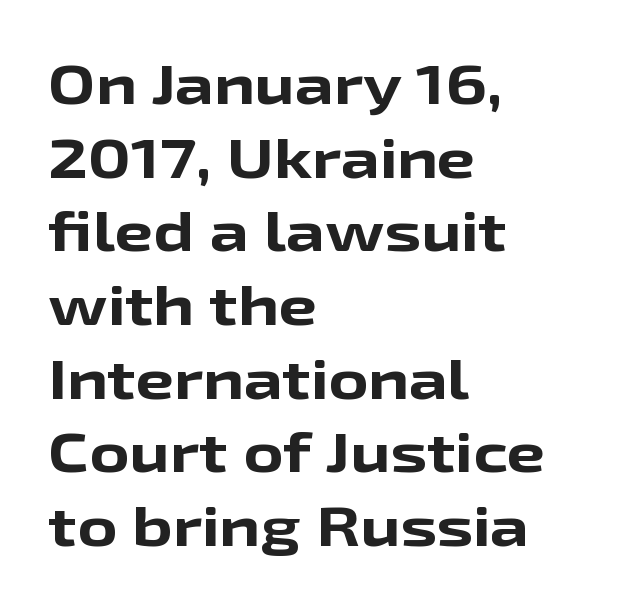
Spacing verdict: proportional, widths tailored to each character. The typesetter chose a ragged-right arrangement here. Regular leading. Style check: upright. I'd call this a sans setting — the letters go barefoot.
